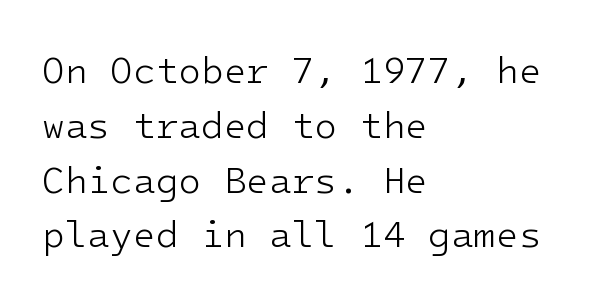
The image shows 37 px light sans-serif type, upright; set left-aligned, normal line spacing (1.48x), normal letter spacing, not underlined; low stroke contrast and a medium x-height.
